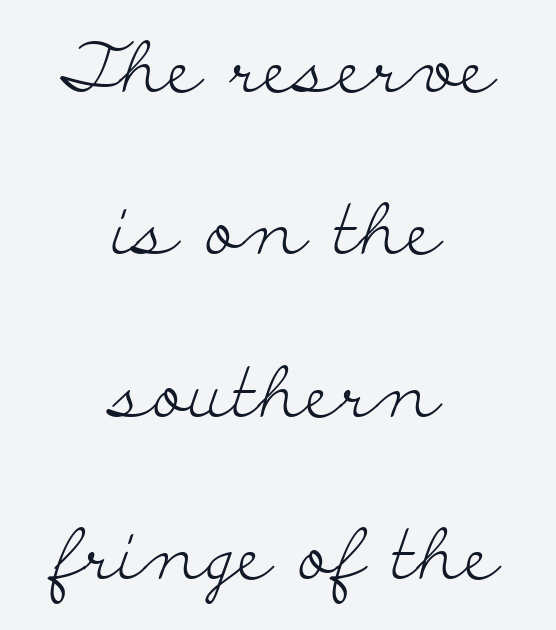
{"serif": "yes", "bold": "no", "weight": "light", "width": "wide", "stroke_contrast": "low", "x_height": "small", "monospaced": "no", "underline": "no", "align": "center", "line_spacing": "loose", "line_spacing_ratio": 2.32, "letter_spacing": "normal", "letter_spacing_em": 0.0, "glyph_px": 70}
